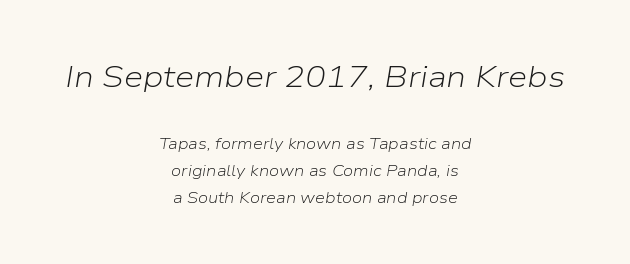
How are the letters spaced? Ordinarily, with no added tracking. The text carries the slant typical of an italic or oblique font. Nobody drew a line under any word here. Top chunk: large. Bottom chunk: small. Evenly set lines give the paragraph a standard silhouette. The paragraph has two soft edges and a firm central axis.
